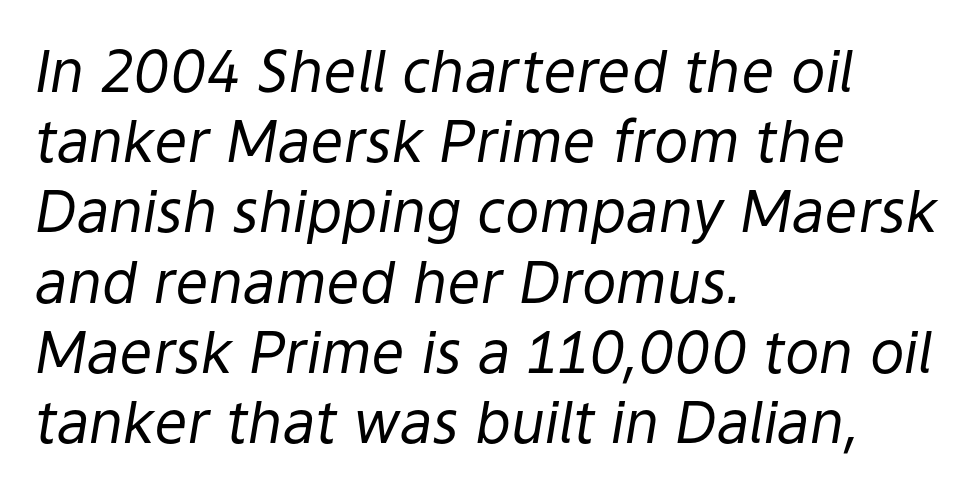
{"italic": "yes", "lean": "right", "slant_degrees": 9, "bold": "no", "weight": "regular", "width": "normal", "stroke_contrast": "low", "x_height": "medium", "monospaced": "no", "underline": "no", "align": "left", "line_spacing_ratio": 1.21, "letter_spacing": "normal", "letter_spacing_em": 0.0, "glyph_px": 58}
